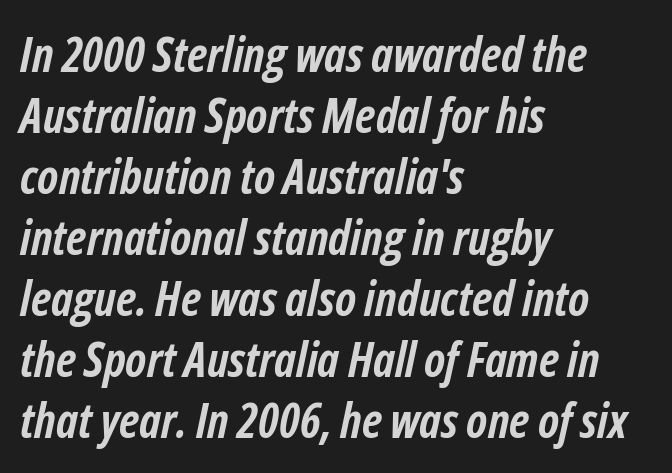
Default kerning and tracking; the words read as compact shapes. The face used here is proportionally spaced, like ordinary book or web type. The glyphs look as if they've been sheared to an angle. The characters look thick and weighty, a clear bold. In CSS terms this would be text-align: left. Quick note: underline off.
